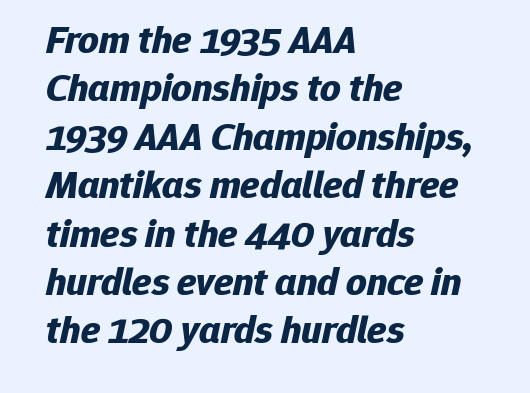
This rendering features lettering with no underline. This rendering uses left alignment, leaving the right contour irregular. Chunky letters — that's bold for sure. Caption: standard tracking, unaltered. The lettering tilts uniformly, giving the passage an italic look.
